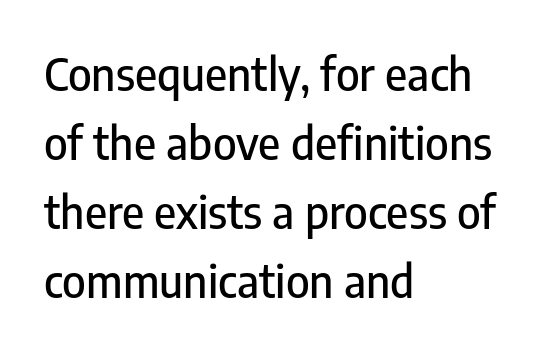
{"serif": "no", "italic": "no", "width": "condensed", "stroke_contrast": "low", "x_height": "medium", "monospaced": "no", "underline": "no", "align": "left", "line_spacing": "normal", "line_spacing_ratio": 1.53, "letter_spacing": "normal", "letter_spacing_em": 0.0, "glyph_px": 45}
